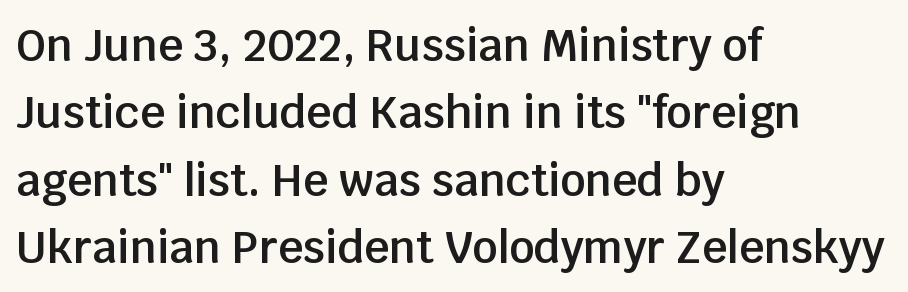
Q: Is the text bold? A: Semi-bold.
Q: Is the text italic (slanted)? A: No, it is upright.
Q: Is the typeface a serif or a sans-serif typeface? A: Sans-serif.
Q: Is the text underlined? A: No.
Q: How is the paragraph aligned? A: Left-aligned.
Q: Is the spacing between letters normal or unusually wide? A: Normal.
Q: Is the spacing between lines tight, normal or loose? A: Normal.
Q: Width (condensed, normal, or wide)? A: Normal.
Q: Stroke contrast? A: Low.
Q: x-height? A: Large.
Q: Monospaced? A: No.
